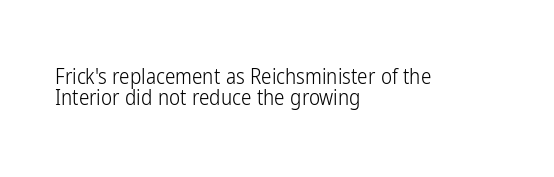
Compared with typical paragraphs, the rows here are closer together. Inter-character spacing is left at the font's built-in metrics. The specimen omits any rule beneath the text block's lines. A student would call this left alignment; a typographer would say flush left, rag right. Italic: no, the glyphs are upright roman.
